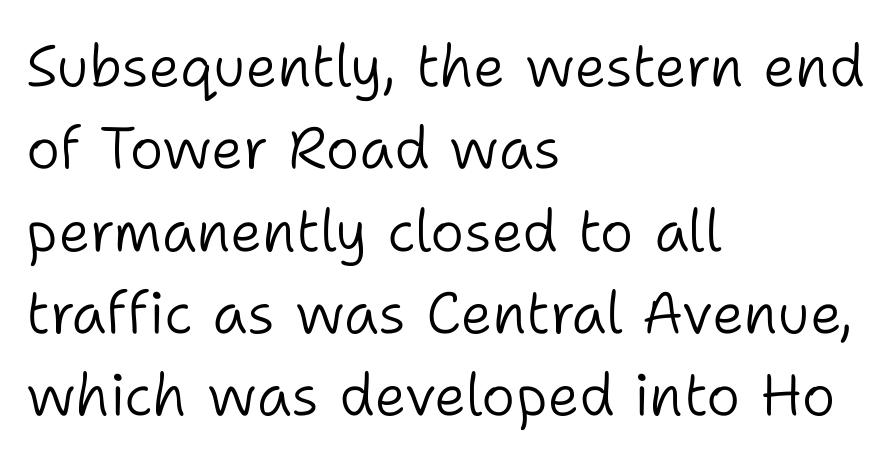
Ordinary non-slanted type is in use. You could not count columns in this text — the font is proportionally spaced. Are there feet on the stems? There aren't — it's a sans. Does extra space separate the letters? No, they use regular spacing. Each row of text sits above clean, open space.
